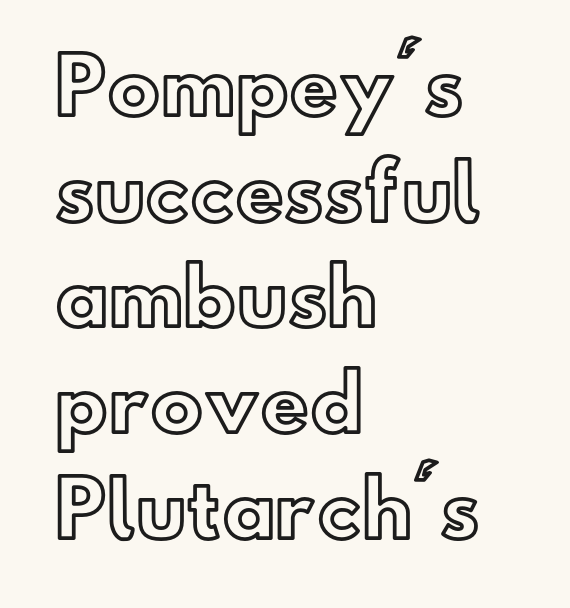
Q: Is the text italic (slanted)? A: No, it is upright.
Q: Is the text underlined? A: No.
Q: How is the paragraph aligned? A: Left-aligned.
Q: Is the spacing between letters normal or unusually wide? A: Normal.
Q: Is the spacing between lines tight, normal or loose? A: Normal.
Q: Width (condensed, normal, or wide)? A: Normal.
Q: x-height? A: Small.
Q: Monospaced? A: No.
